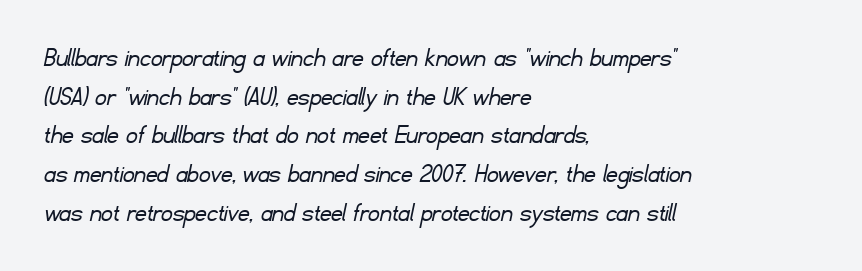
The image shows 28 px light sans-serif type; set left-aligned, normal line spacing (1.38x), normal letter spacing, not underlined; low stroke contrast and a small x-height.
